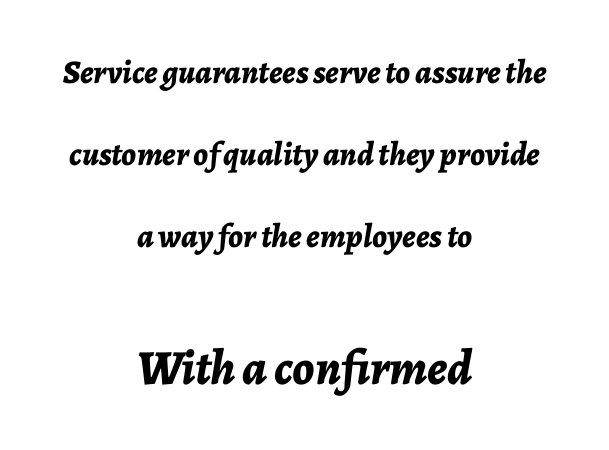
The face used here has the dense, thick strokes of a bold. Here the designer chose a conventional face with non-uniform glyph widths. Compared with a flush-left layout, this one balances lines on the center instead. Whoever set this made the second block the dominant, larger element. The face used here has a pronounced slope to its letters. The passage shown is not underscored anywhere.
